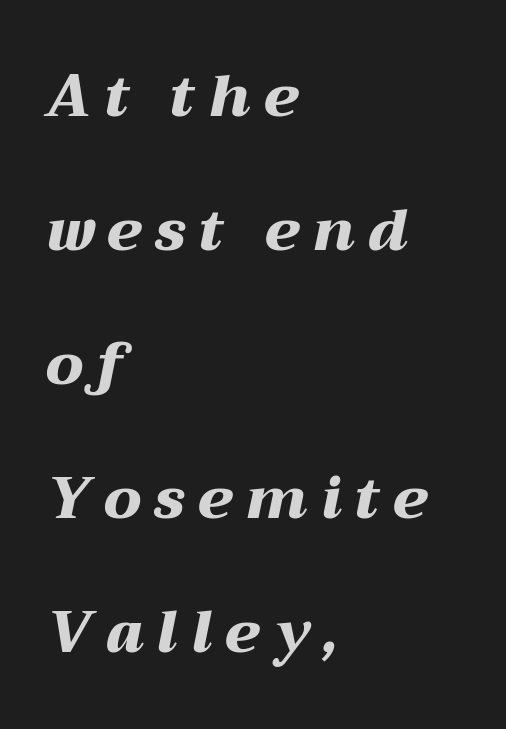
The image shows 58 px heavy, wide type, italic (leaning right); set left-aligned, loose line spacing (2.31x), unusually wide letter spacing (+0.23 em), not underlined; medium stroke contrast and a medium x-height.
